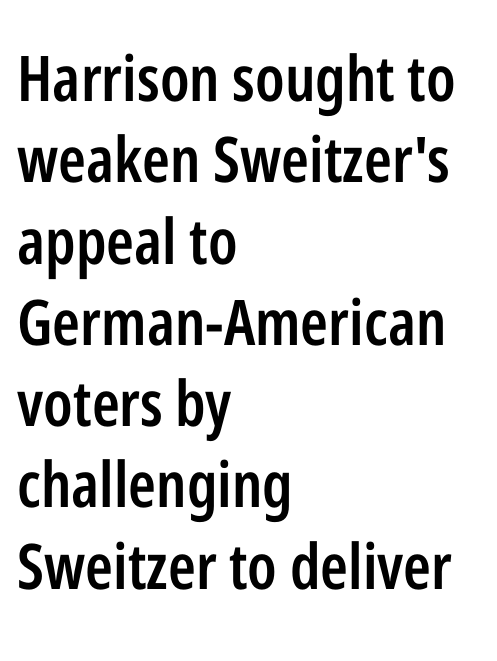
Is this a fixed-width face? No — the glyphs have proportional, varying widths. Evenly set lines give the paragraph a standard silhouette. Unlike italic type, these characters show no tilt at all. Typesetter's note: demi weight, one step under bold. Regarding serifs, this sample does without them. These lines keep a tight, regular rhythm from letter to letter.
